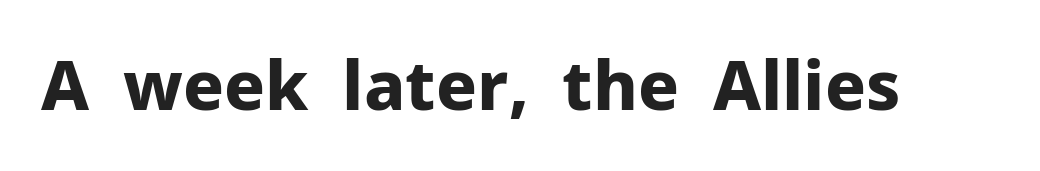
The image shows 68 px bold sans-serif type, upright; set normal letter spacing, not underlined; low stroke contrast and a medium x-height.
